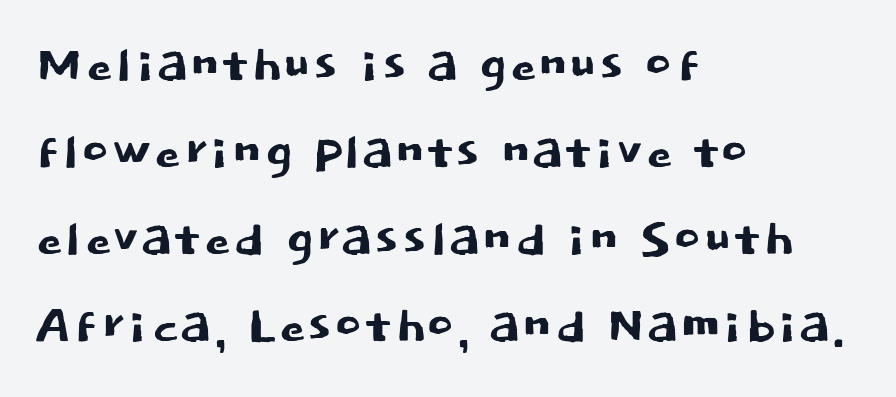
A typesetter would label this face a sans. Every stem runs plumb, perpendicular to the baseline. The space beneath each line is pristine and unruled. Is there much room between lines? A standard amount, neither cramped nor airy. Glyph-to-glyph distance matches everyday printed text. The rag falls on the right side of this text block.
